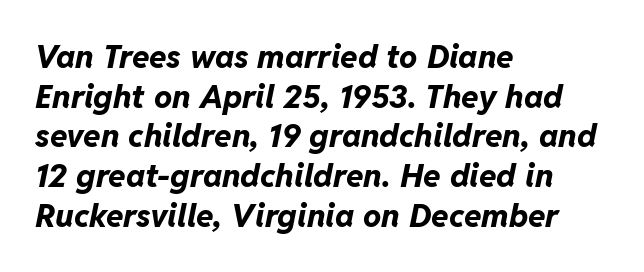
Q: Is the text bold? A: Yes.
Q: Is the text italic (slanted)? A: Yes, it leans right by about 11 degrees.
Q: Is the text underlined? A: No.
Q: How is the paragraph aligned? A: Left-aligned.
Q: Is the spacing between letters normal or unusually wide? A: Normal.
Q: Width (condensed, normal, or wide)? A: Normal.
Q: Stroke contrast? A: Low.
Q: x-height? A: Medium.
Q: Monospaced? A: No.
